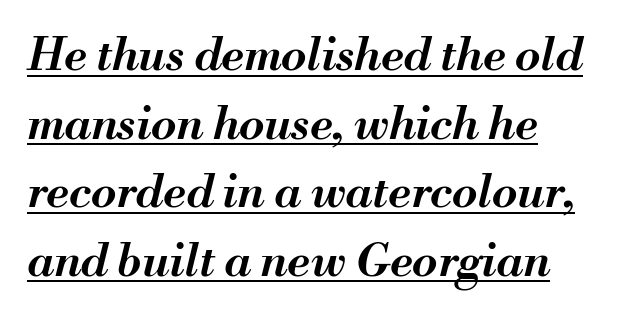
The image shows 46 px semibold type, italic (leaning right); set left-aligned, normal line spacing (1.49x), normal letter spacing, underlined; medium stroke contrast and a small x-height.
